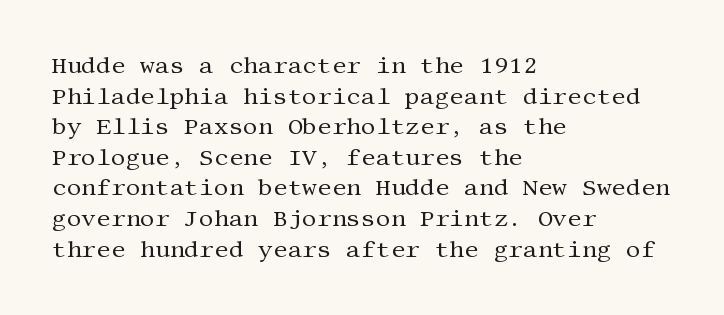
The image shows 23 px text type, upright; set left-aligned, normal line spacing (1.33x), normal letter spacing, not underlined.
